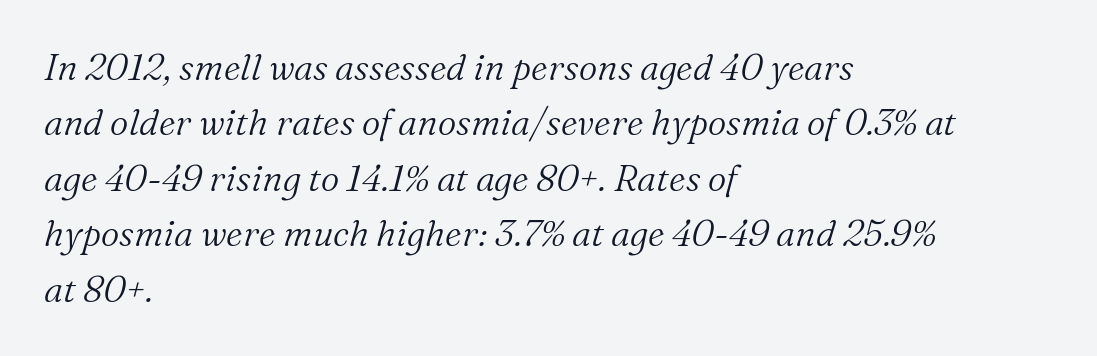
A serif font was chosen for this passage. Would a proofreader flag this as italicized? Yes. One-word summary of the alignment: left. The strip under each line holds only bare page.
